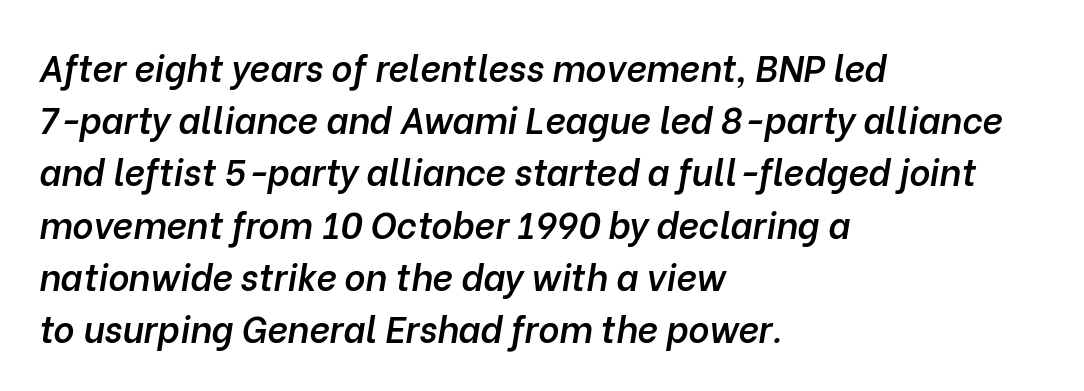
Q: Is the text bold? A: Semi-bold.
Q: Is the text italic (slanted)? A: Yes, it leans right by about 10 degrees.
Q: Is the text underlined? A: No.
Q: How is the paragraph aligned? A: Left-aligned.
Q: Is the spacing between letters normal or unusually wide? A: Normal.
Q: Is the spacing between lines tight, normal or loose? A: Normal.
Q: Width (condensed, normal, or wide)? A: Normal.
Q: Stroke contrast? A: Low.
Q: x-height? A: Medium.
Q: Monospaced? A: No.
